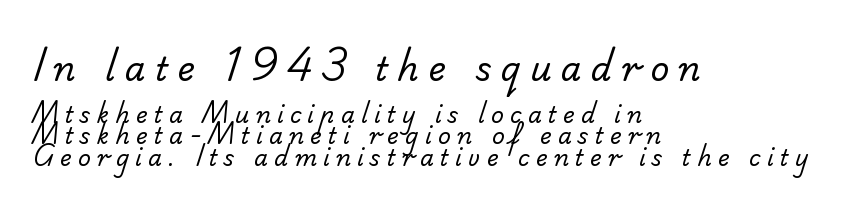
The image shows 33 px regular-weight sans-serif type; set left-aligned, tight line spacing (0.98x), unusually wide letter spacing (+0.29 em), not underlined; the first (top) block is 1.5x larger; low stroke contrast and a small x-height.
